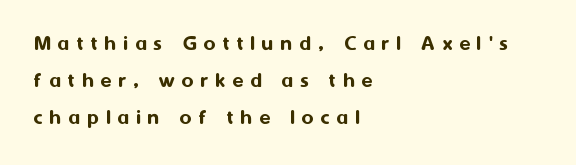
Q: Is the text italic (slanted)? A: No, it is upright.
Q: Is the text underlined? A: No.
Q: How is the paragraph aligned? A: Left-aligned.
Q: Is the spacing between letters normal or unusually wide? A: Unusually wide.
Q: Is the spacing between lines tight, normal or loose? A: Normal.
